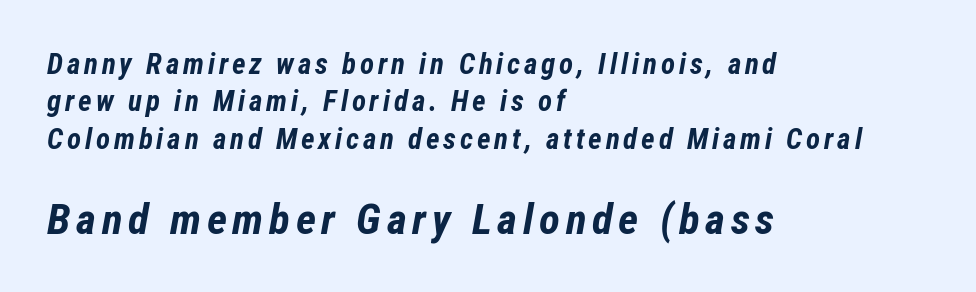
The image shows 43 px bold, condensed type, italic (leaning right); set left-aligned, normal line spacing (1.29x), not underlined; the second (bottom) block is 1.48x larger; low stroke contrast and a medium x-height.
